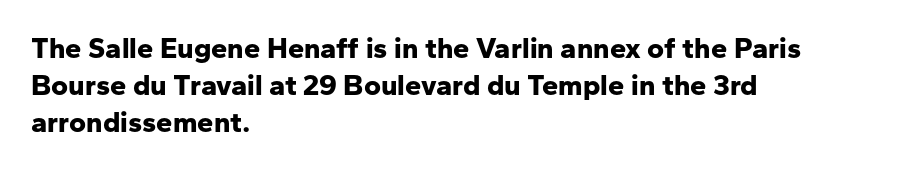
{"serif": "no", "italic": "no", "bold": "yes", "weight": "bold", "width": "normal", "stroke_contrast": "low", "x_height": "medium", "monospaced": "no", "underline": "no", "align": "left", "line_spacing": "normal", "line_spacing_ratio": 1.28, "letter_spacing": "normal", "letter_spacing_em": 0.0, "glyph_px": 29}
